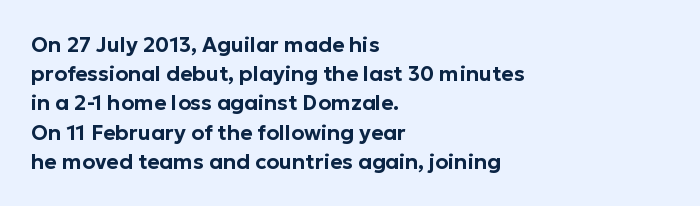
Q: Is the text italic (slanted)? A: No, it is upright.
Q: Is the text underlined? A: No.
Q: How is the paragraph aligned? A: Left-aligned.
Q: Is the spacing between letters normal or unusually wide? A: Normal.
Q: Is the spacing between lines tight, normal or loose? A: Normal.
